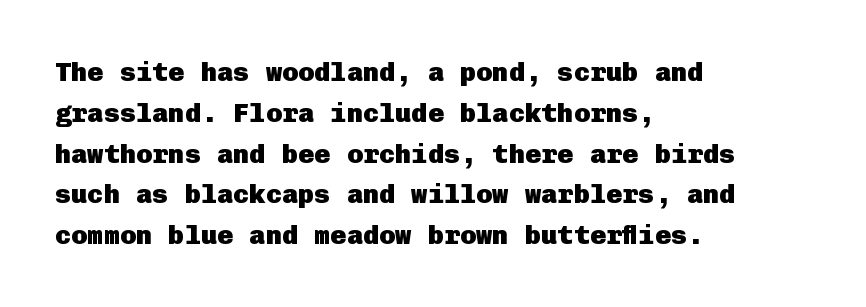
The image shows 27 px bold type, upright; set left-aligned, normal line spacing (1.51x), normal letter spacing, not underlined.
